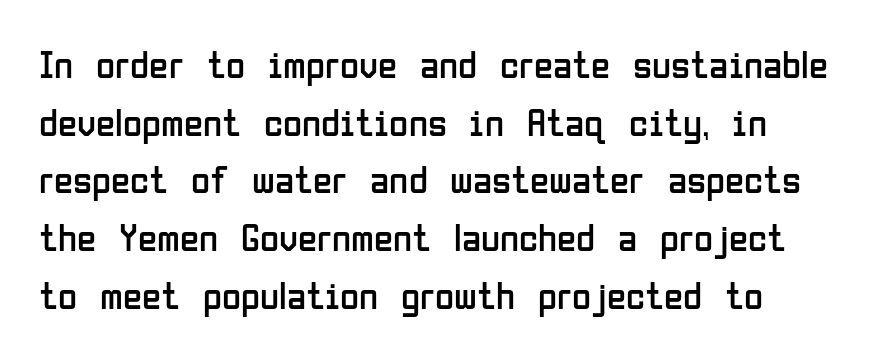
{"serif": "no", "italic": "no", "bold": "no", "weight": "regular", "width": "condensed", "stroke_contrast": "low", "x_height": "medium", "monospaced": "no", "underline": "no", "line_spacing": "normal", "line_spacing_ratio": 1.48, "letter_spacing": "normal", "letter_spacing_em": 0.0, "glyph_px": 39}
